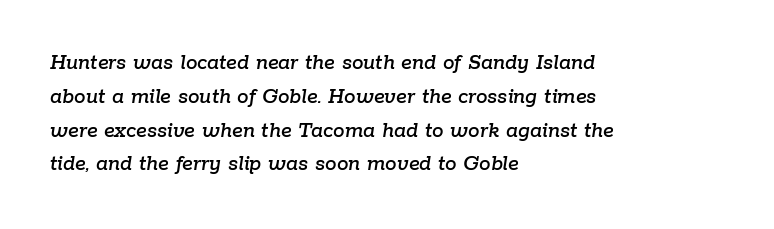
If you drew a ruler down the left edge, every line would touch it. The rows are spaced the way most documents space them. Descender tails drop into unmarked territory. The axis of the letterforms is tilted away from vertical. A typesetter would call this zero additional tracking.
